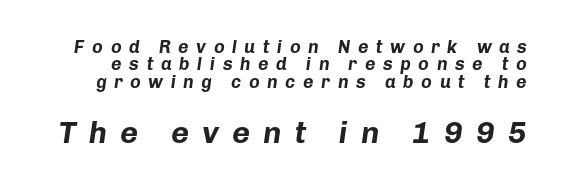
Q: Is the text bold? A: Yes.
Q: Is the text italic (slanted)? A: Yes, it leans right by about 8 degrees.
Q: Is the text underlined? A: No.
Q: Is the spacing between letters normal or unusually wide? A: Unusually wide.
Q: Is the spacing between lines tight, normal or loose? A: Tight.
Q: Which block of text is set in a larger size, the first (top) or the second (bottom)? A: The second (bottom) one.
Q: Width (condensed, normal, or wide)? A: Normal.
Q: Stroke contrast? A: Low.
Q: x-height? A: Medium.
Q: Monospaced? A: No.
